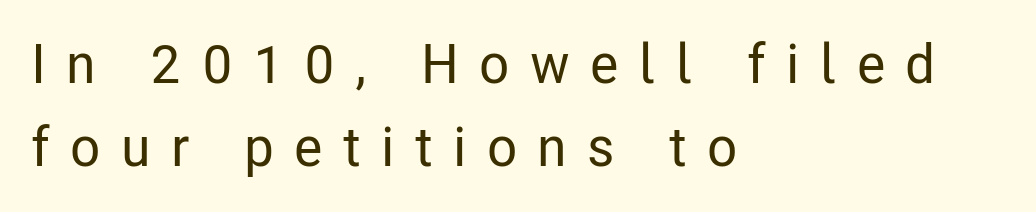
The image shows 55 px condensed sans-serif type, upright; set left-aligned, normal line spacing (1.51x), unusually wide letter spacing (+0.37 em), not underlined; low stroke contrast and a medium x-height.
